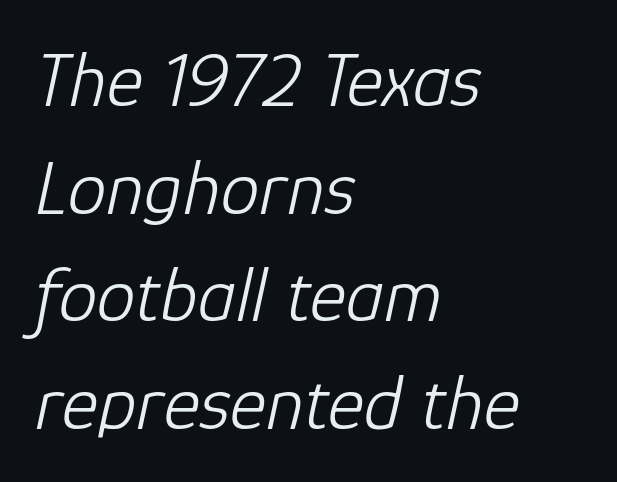
Q: Is the text bold? A: No.
Q: Is the text italic (slanted)? A: Yes, it leans right by about 12 degrees.
Q: Is the text underlined? A: No.
Q: How is the paragraph aligned? A: Left-aligned.
Q: Is the spacing between letters normal or unusually wide? A: Normal.
Q: Is the spacing between lines tight, normal or loose? A: Normal.
Q: Width (condensed, normal, or wide)? A: Normal.
Q: Stroke contrast? A: Low.
Q: x-height? A: Medium.
Q: Monospaced? A: No.
